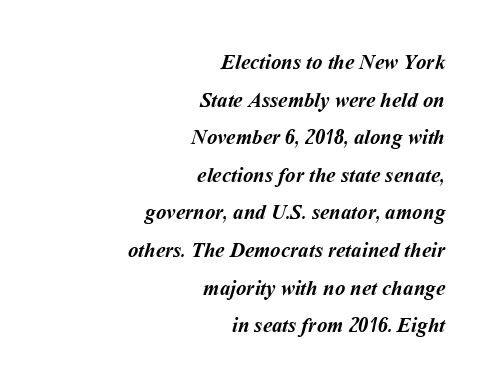
Q: Is the text bold? A: Yes.
Q: Is the text underlined? A: No.
Q: How is the paragraph aligned? A: Right-aligned.
Q: Is the spacing between letters normal or unusually wide? A: Normal.
